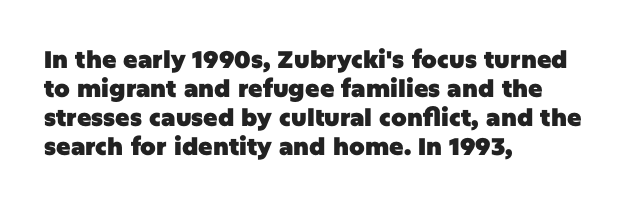
Q: Is the text bold? A: Yes.
Q: Is the text italic (slanted)? A: No, it is upright.
Q: Is the text underlined? A: No.
Q: How is the paragraph aligned? A: Left-aligned.
Q: Is the spacing between letters normal or unusually wide? A: Normal.
